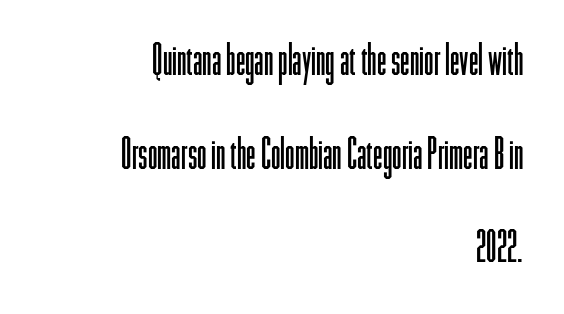
{"serif": "no", "italic": "no", "bold": "no", "weight": "light", "width": "condensed", "stroke_contrast": "low", "x_height": "medium", "monospaced": "no", "underline": "no", "align": "right", "line_spacing": "loose", "line_spacing_ratio": 2.18, "letter_spacing": "normal", "letter_spacing_em": 0.0, "glyph_px": 43}
